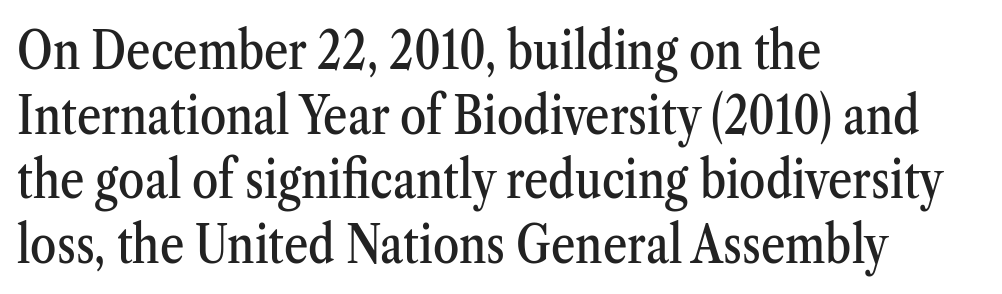
Note: serifs present on the glyphs. When letters stand straight like this, we call the style roman or upright. Anything drawn beneath the words? Only blank space. Teacher's note: observe the even left margin — that is flush-left alignment. You could not count columns in this text — the font is proportionally spaced.
